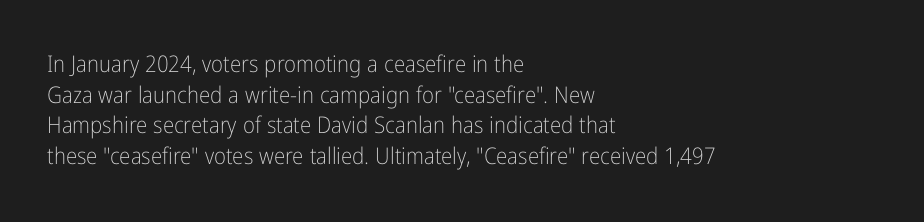
Vertical spacing — default. The text block is weighted toward the left margin, trailing off unevenly rightward. The baseline area is clear. These lines keep a tight, regular rhythm from letter to letter. No extra ink here — the face is not bold.
